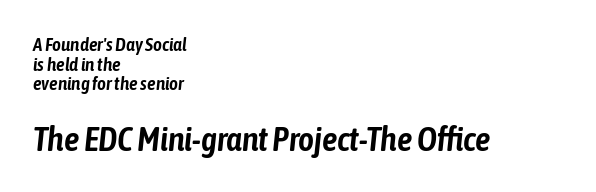
Q: Is the text italic (slanted)? A: Yes, it leans right by about 6 degrees.
Q: Is the text underlined? A: No.
Q: How is the paragraph aligned? A: Left-aligned.
Q: Is the spacing between letters normal or unusually wide? A: Normal.
Q: Is the spacing between lines tight, normal or loose? A: Tight.
Q: Which block of text is set in a larger size, the first (top) or the second (bottom)? A: The second (bottom) one.
Q: Width (condensed, normal, or wide)? A: Condensed.
Q: Stroke contrast? A: Low.
Q: x-height? A: Medium.
Q: Monospaced? A: No.
